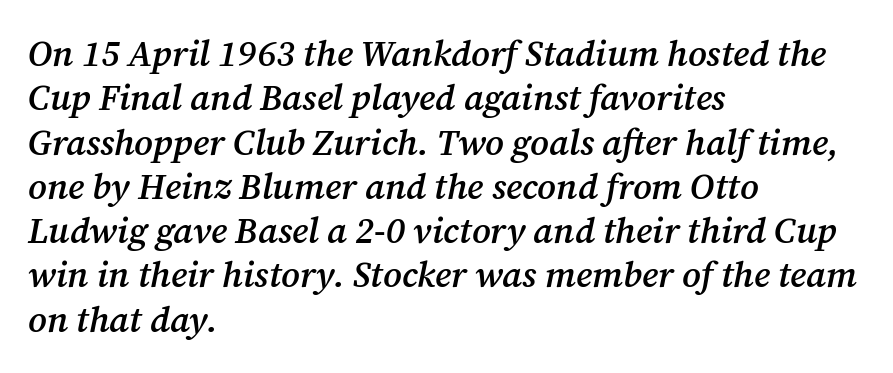
{"serif": "yes", "italic": "yes", "lean": "right", "slant_degrees": 12, "bold": "semi", "weight": "semibold", "width": "normal", "stroke_contrast": "medium", "x_height": "medium", "monospaced": "no", "underline": "no", "align": "left", "line_spacing_ratio": 1.23, "letter_spacing": "normal", "letter_spacing_em": 0.0, "glyph_px": 36}
